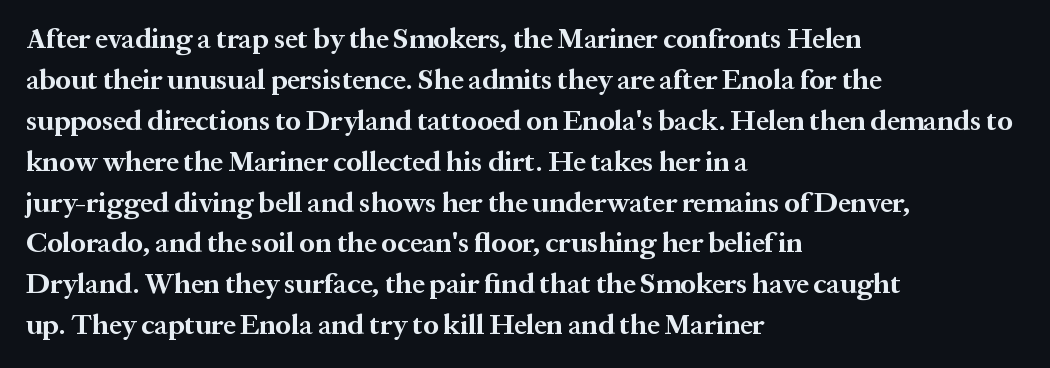
{"serif": "yes", "italic": "no", "bold": "yes", "weight": "bold", "width": "normal", "stroke_contrast": "medium", "x_height": "medium", "monospaced": "no", "underline": "no", "align": "left", "line_spacing": "normal", "line_spacing_ratio": 1.46, "letter_spacing": "normal", "letter_spacing_em": 0.0, "glyph_px": 28}
